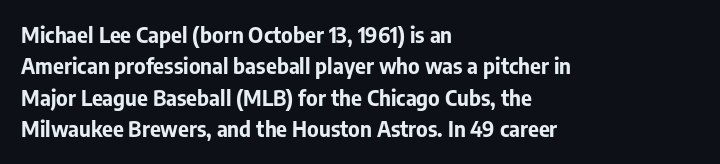
{"italic": "no", "bold": "yes", "underline": "no", "align": "left", "line_spacing": "normal", "line_spacing_ratio": 1.5, "letter_spacing": "normal", "letter_spacing_em": 0.0, "glyph_px": 21}
